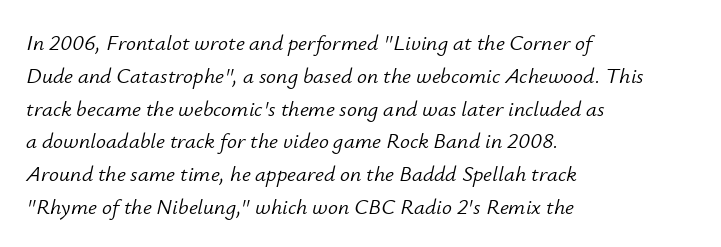
{"italic": "yes", "lean": "right", "slant_degrees": 12, "bold": "no", "underline": "no", "align": "left", "line_spacing": "normal", "line_spacing_ratio": 1.49, "letter_spacing": "normal", "letter_spacing_em": 0.0, "glyph_px": 22}
